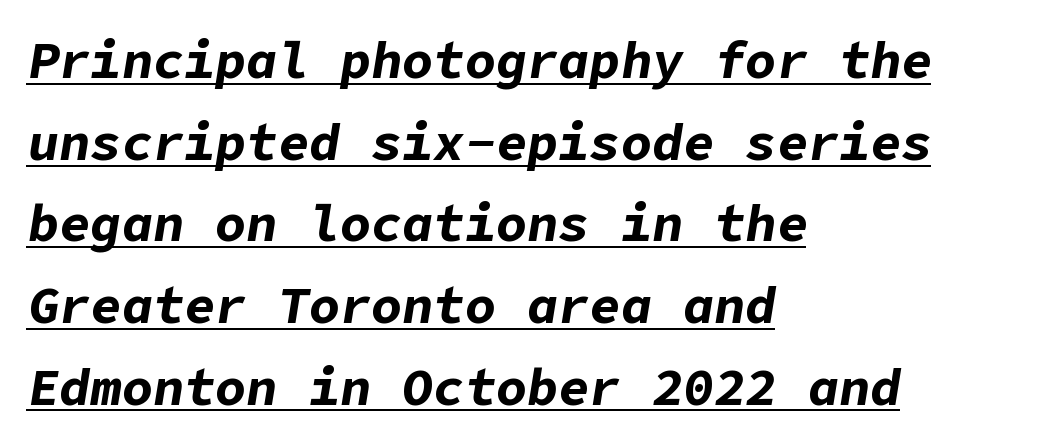
Q: Is the text bold? A: Yes.
Q: Is the text italic (slanted)? A: Yes, it leans right by about 9 degrees.
Q: Is the text underlined? A: Yes.
Q: How is the paragraph aligned? A: Left-aligned.
Q: Is the spacing between letters normal or unusually wide? A: Normal.
Q: Is the spacing between lines tight, normal or loose? A: Normal.
Q: Width (condensed, normal, or wide)? A: Normal.
Q: Stroke contrast? A: Low.
Q: x-height? A: Medium.
